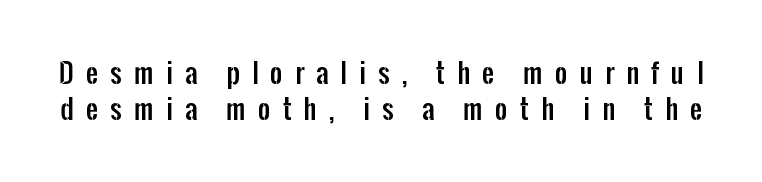
The foot of each line stays bare and open. Observe the wide spacing: letters keep a clear distance from each other. Posture: straight, roman, zero tilt. This block has exactly the height ordinary leading produces.
